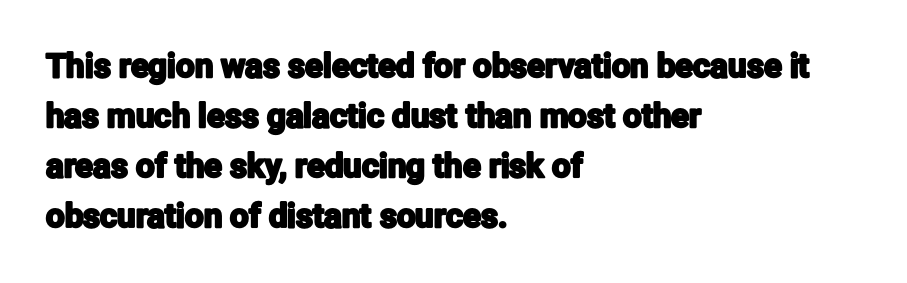
The designer went with a sans here, leaving each stem footless. The string is rendered with underlining switched off. The lines are quadded left. Looks like regular typesetting: each glyph gets only the width it needs. Honestly, the letter spacing is just normal — you wouldn't notice it.
